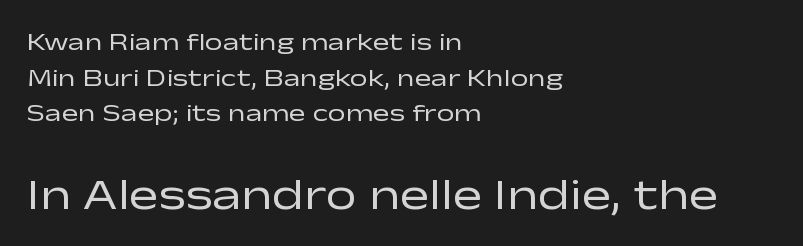
The image shows 44 px regular-weight, wide sans-serif type, upright; set left-aligned, normal line spacing (1.43x), normal letter spacing, not underlined; the second (bottom) block is 1.76x larger; low stroke contrast and a medium x-height.
